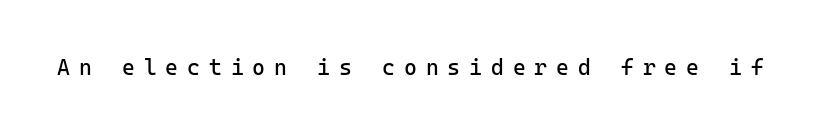
The image shows 22 px text type, upright; set unusually wide letter spacing (+0.4 em), not underlined.
